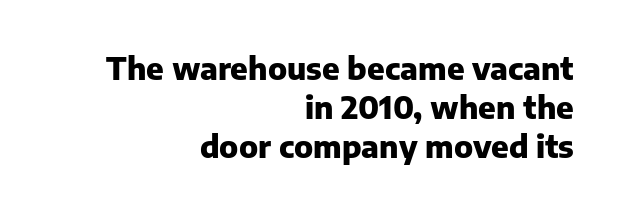
Pretty heavy lettering here — definitely bold. Short note: letters normally spaced. Do the characters align in a grid? No, the font is proportional. What kind of face is this? One without serifs — a sans.
